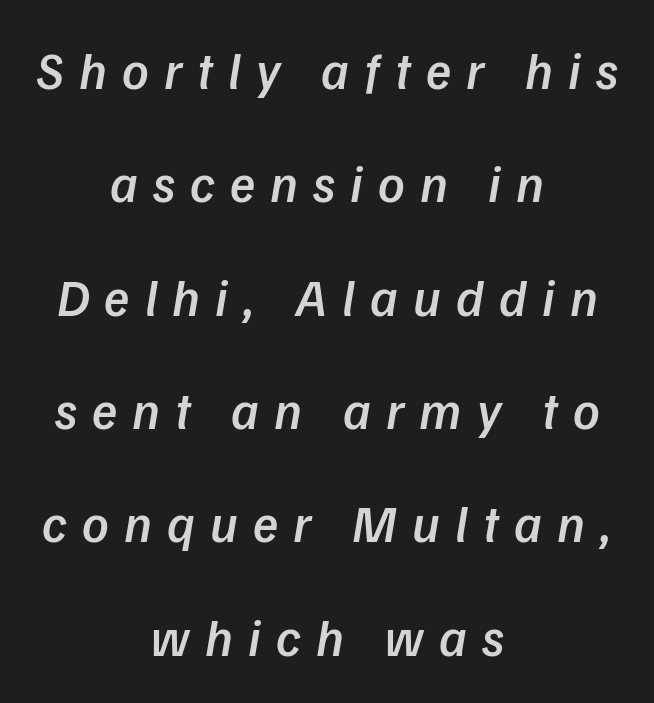
The rendering uses a semibold face; strokes are thickened but not to full bold. Is there much room between lines? Yes — plenty of vertical air separates them. The text block is weighted toward neither margin, spreading evenly from the middle. Here the designer chose a conventional face with non-uniform glyph widths.
